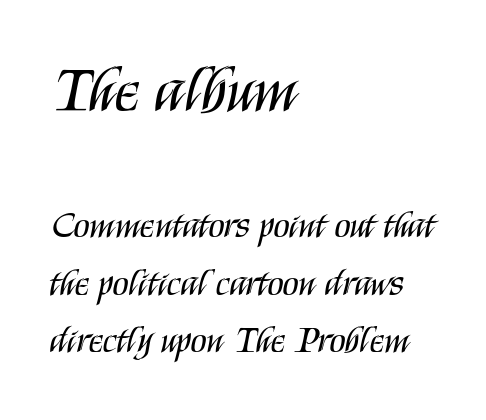
{"serif": "no", "bold": "no", "weight": "regular", "width": "condensed", "stroke_contrast": "medium", "x_height": "large", "monospaced": "no", "underline": "no", "align": "left", "line_spacing": "normal", "line_spacing_ratio": 1.56, "letter_spacing": "normal", "letter_spacing_em": 0.0, "larger_block": "first", "size_ratio": 1.73, "glyph_px": 64}
